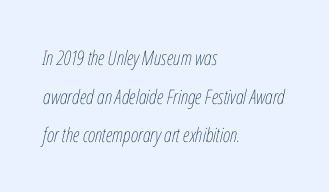
The image shows 20 px text type, italic (leaning right); set left-aligned, loose line spacing (1.93x), normal letter spacing, not underlined.
